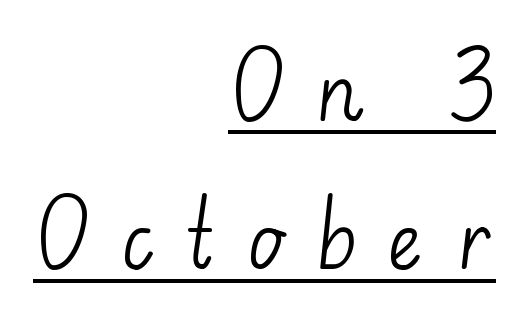
Serifs: no, the terminals of the letterforms are clean. Is the block centered? No — it sits flush against the right margin. Airy leading. No chunkiness to these letters — they're not bold. A typesetter would call this proportional, since set widths differ per character.
